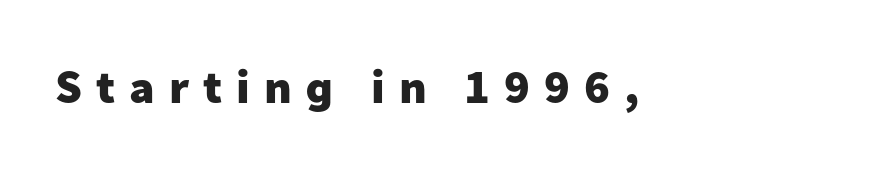
{"serif": "no", "italic": "no", "bold": "yes", "weight": "heavy", "width": "normal", "stroke_contrast": "low", "x_height": "medium", "monospaced": "no", "underline": "no", "letter_spacing": "wide", "letter_spacing_em": 0.29, "glyph_px": 48}
